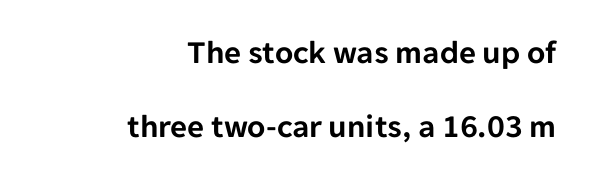
Q: Is the text italic (slanted)? A: No, it is upright.
Q: Is the typeface a serif or a sans-serif typeface? A: Sans-serif.
Q: Is the text underlined? A: No.
Q: How is the paragraph aligned? A: Right-aligned.
Q: Is the spacing between letters normal or unusually wide? A: Normal.
Q: Is the spacing between lines tight, normal or loose? A: Loose.
Q: Width (condensed, normal, or wide)? A: Normal.
Q: Stroke contrast? A: Low.
Q: x-height? A: Medium.
Q: Monospaced? A: No.
